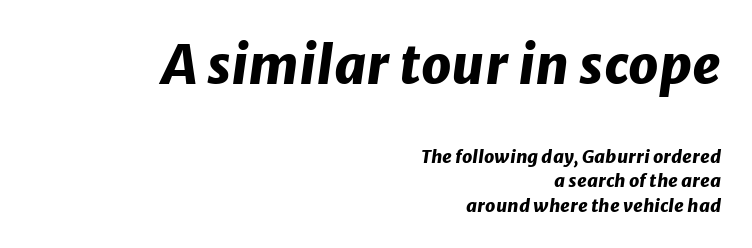
The image shows 53 px heavy type, italic (leaning right); set right-aligned, normal line spacing (1.35x), normal letter spacing, not underlined; the first (top) block is 2.94x larger; low stroke contrast and a medium x-height.
